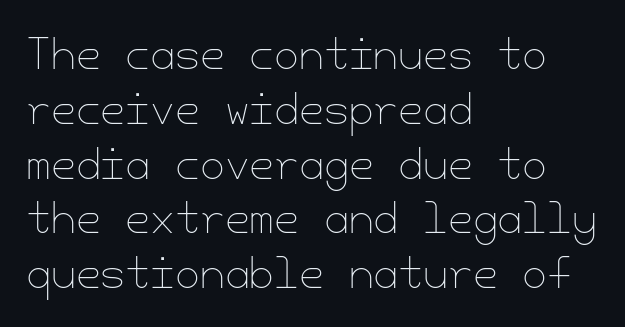
The image shows 40 px thin type, upright; set left-aligned, normal line spacing (1.37x), normal letter spacing, not underlined; low stroke contrast and a small x-height.
